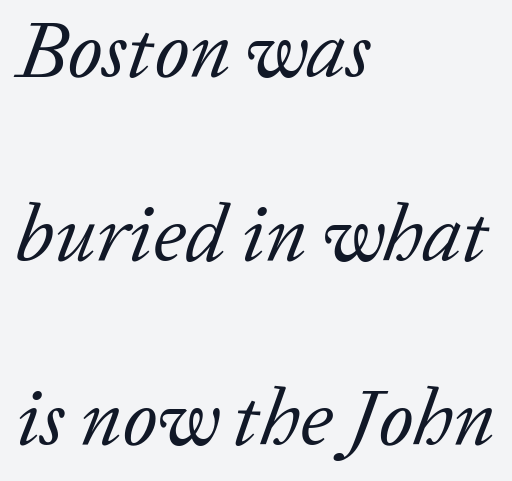
{"serif": "yes", "italic": "yes", "lean": "right", "slant_degrees": 20, "bold": "no", "weight": "regular", "width": "normal", "stroke_contrast": "low", "x_height": "medium", "monospaced": "no", "underline": "no", "align": "left", "line_spacing": "loose", "line_spacing_ratio": 2.3, "letter_spacing": "normal", "letter_spacing_em": 0.0, "glyph_px": 80}
